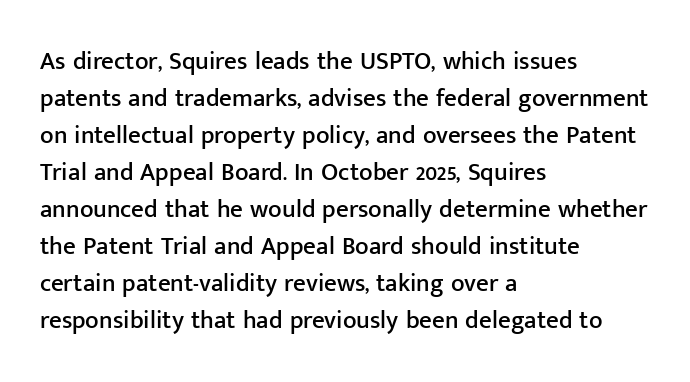
The image shows 25 px text type, upright; set left-aligned, normal line spacing (1.48x), normal letter spacing, not underlined.
